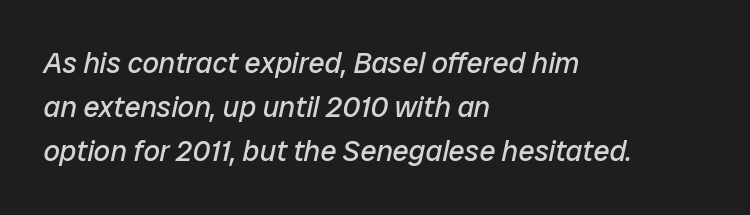
{"italic": "yes", "lean": "right", "slant_degrees": 12, "bold": "no", "weight": "regular", "width": "normal", "stroke_contrast": "low", "x_height": "medium", "monospaced": "no", "underline": "no", "align": "left", "line_spacing": "normal", "line_spacing_ratio": 1.52, "letter_spacing": "normal", "letter_spacing_em": 0.0, "glyph_px": 29}
